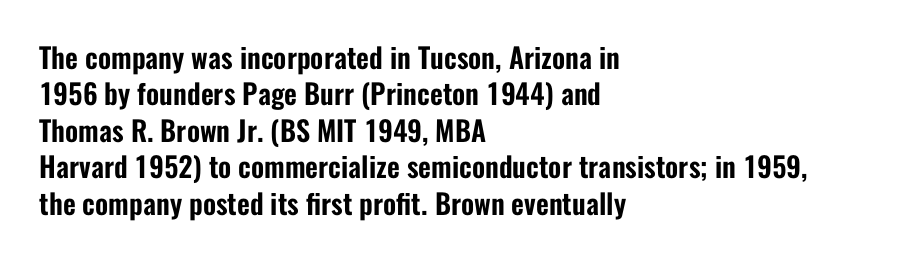
The image shows 28 px condensed sans-serif type, upright; set left-aligned, normal line spacing (1.3x), normal letter spacing, not underlined; low stroke contrast and a medium x-height.
